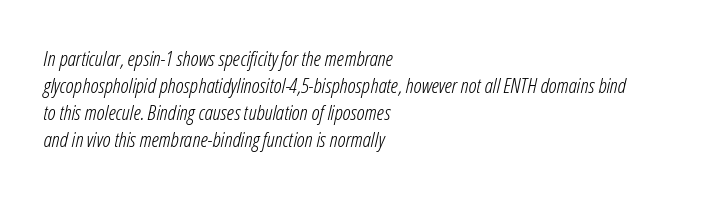
{"italic": "yes", "lean": "right", "slant_degrees": 12, "bold": "no", "underline": "no", "align": "left", "line_spacing": "normal", "line_spacing_ratio": 1.29, "letter_spacing": "normal", "letter_spacing_em": 0.0, "glyph_px": 21}
